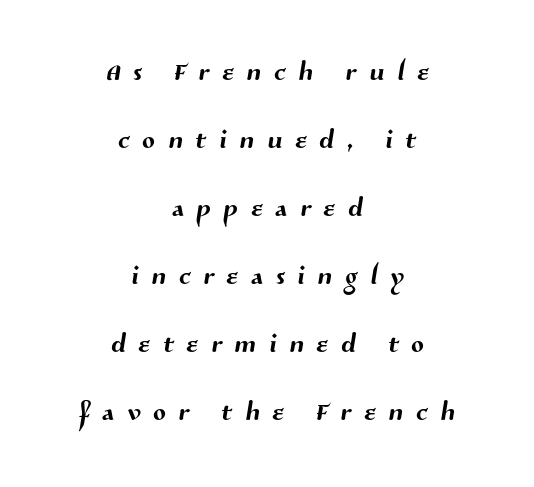
The typeface chosen for these lines omits serifs. No word sits above an underline. This rendering uses center alignment, leaving both contours irregular but symmetric. The letters advance in unequal steps, a hallmark of proportional type. This sample uses expanded letter spacing, leaving extra air between glyphs.
